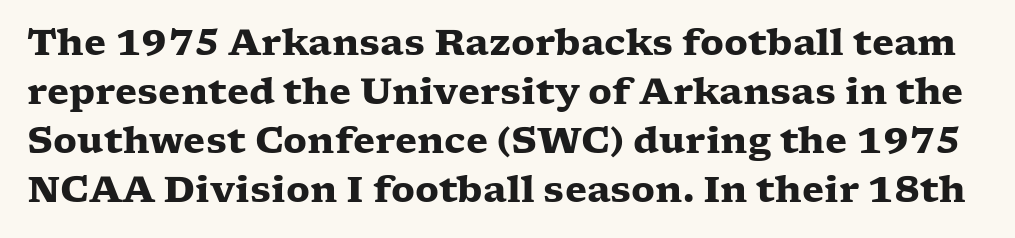
Q: Is the text bold? A: Yes.
Q: Is the text italic (slanted)? A: No, it is upright.
Q: Is the typeface a serif or a sans-serif typeface? A: Serif.
Q: Is the text underlined? A: No.
Q: Is the spacing between letters normal or unusually wide? A: Normal.
Q: Is the spacing between lines tight, normal or loose? A: Normal.
Q: Width (condensed, normal, or wide)? A: Wide.
Q: Stroke contrast? A: Low.
Q: x-height? A: Medium.
Q: Monospaced? A: No.
